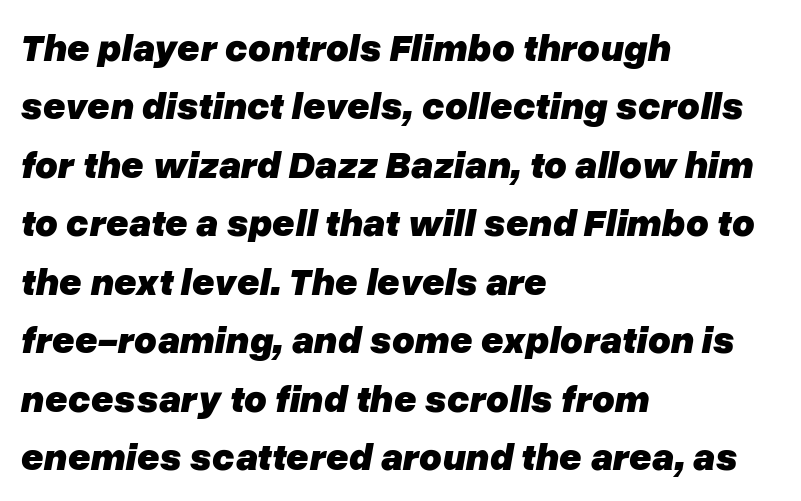
{"italic": "yes", "lean": "right", "slant_degrees": 10, "bold": "yes", "weight": "heavy", "width": "normal", "stroke_contrast": "low", "x_height": "medium", "monospaced": "no", "underline": "no", "align": "left", "line_spacing": "normal", "line_spacing_ratio": 1.5, "letter_spacing": "normal", "letter_spacing_em": 0.0, "glyph_px": 39}
